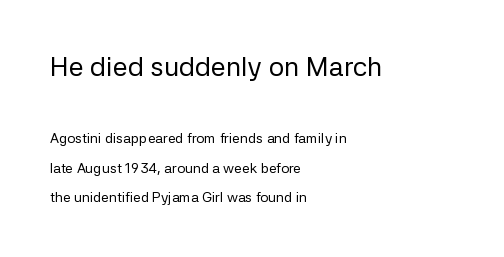
Q: Is the text bold? A: No.
Q: Is the text italic (slanted)? A: No, it is upright.
Q: Is the text underlined? A: No.
Q: How is the paragraph aligned? A: Left-aligned.
Q: Is the spacing between letters normal or unusually wide? A: Normal.
Q: Is the spacing between lines tight, normal or loose? A: Loose.
Q: Which block of text is set in a larger size, the first (top) or the second (bottom)? A: The first (top) one.
